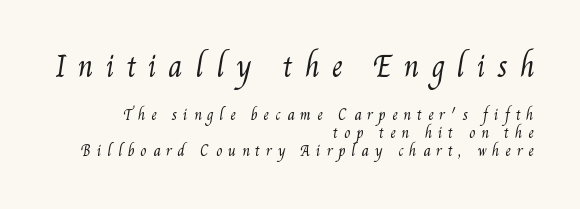
You could only call the tracking loose — the letters float apart. Glance below the letters and you will spot only blank space. Horizontal alignment here is rightward, an uncommon choice for prose. Vertically, the passage feels balanced, rows spaced as you'd expect. The typeface has the unassuming heft of standard copy or less.
